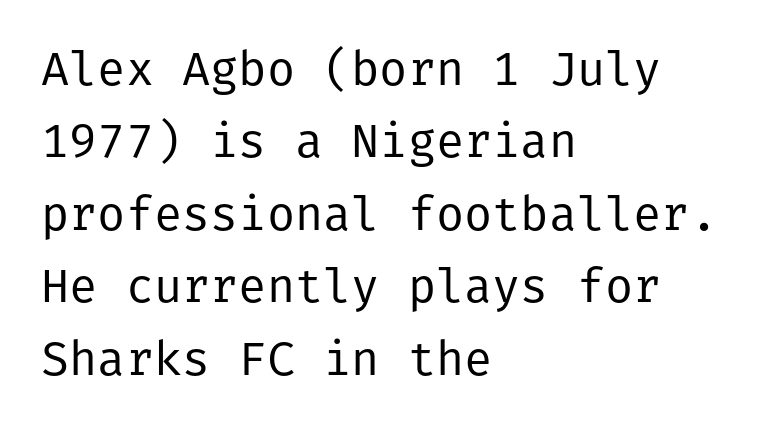
The rendering shows plain stroke endings on the letterforms — a sans-serif design. Is the stroke heavy? The answer is a plain regular-or-lighter. Between one letter and the next there's only the usual sliver of space. Does the leading feel generous? No, just average. The baseline area is clear.
